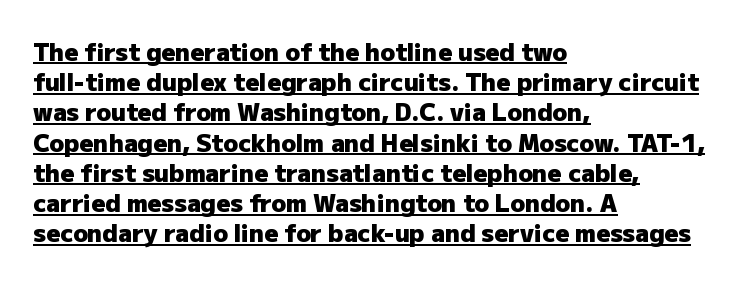
{"italic": "no", "bold": "yes", "underline": "yes", "align": "left", "line_spacing": "normal", "line_spacing_ratio": 1.26, "letter_spacing": "normal", "letter_spacing_em": 0.0, "glyph_px": 24}
